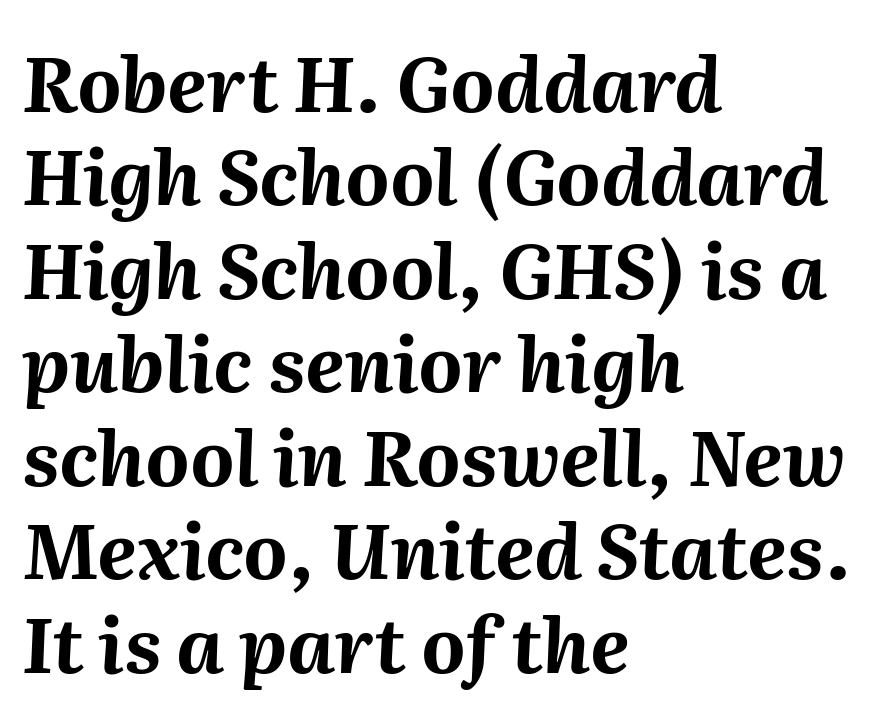
The image shows 76 px bold type, italic (leaning right); set left-aligned, line spacing 1.23x, normal letter spacing, not underlined; medium stroke contrast and a medium x-height.
